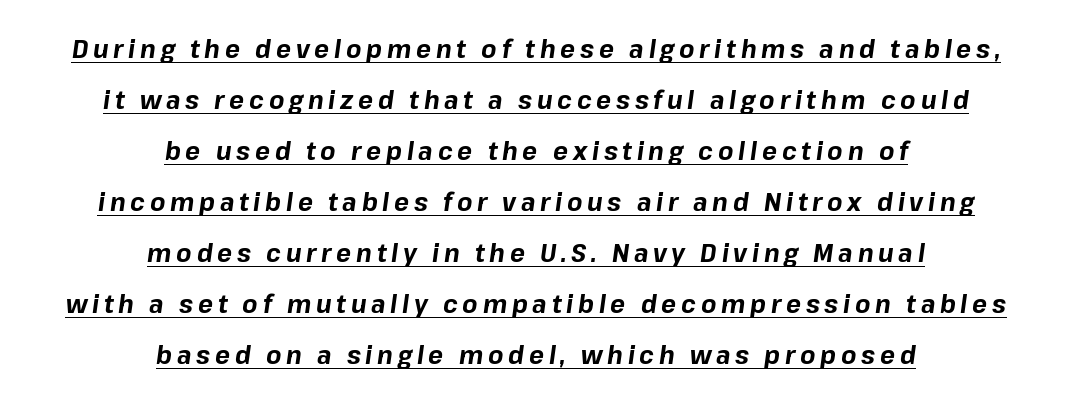
{"italic": "yes", "lean": "right", "slant_degrees": 8, "bold": "yes", "underline": "yes", "align": "center", "line_spacing": "loose", "line_spacing_ratio": 2.04, "glyph_px": 25}
